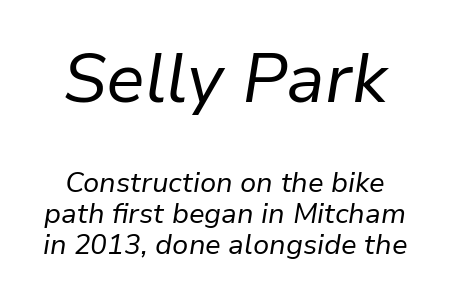
Q: Is the text bold? A: No.
Q: Is the text italic (slanted)? A: Yes, it leans right by about 9 degrees.
Q: Is the text underlined? A: No.
Q: How is the paragraph aligned? A: Centered.
Q: Is the spacing between letters normal or unusually wide? A: Normal.
Q: Is the spacing between lines tight, normal or loose? A: Tight.
Q: Which block of text is set in a larger size, the first (top) or the second (bottom)? A: The first (top) one.
Q: Width (condensed, normal, or wide)? A: Normal.
Q: Stroke contrast? A: Low.
Q: x-height? A: Medium.
Q: Monospaced? A: No.
